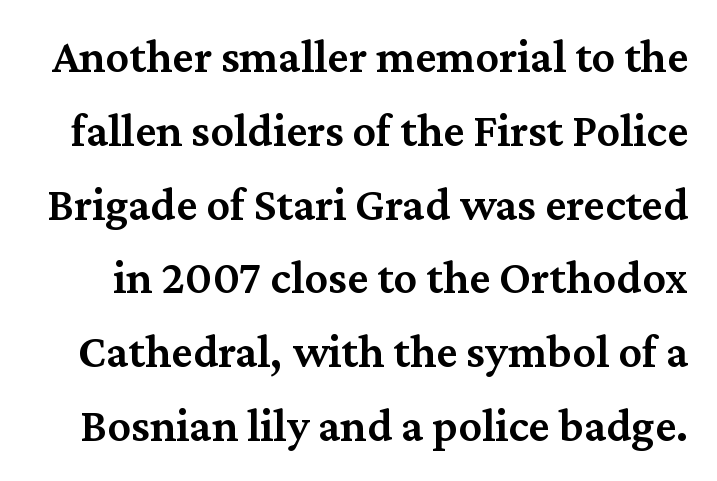
Clear beneath every line of the passage. The passage shown stacks its lines at a standard gap. Students, note that the glyphs here touch the page at normal intervals. Typographic density is moderately raised because the face is semibold. You could not count columns in this text — the font is proportionally spaced. These lines were composed using upright roman letters.
